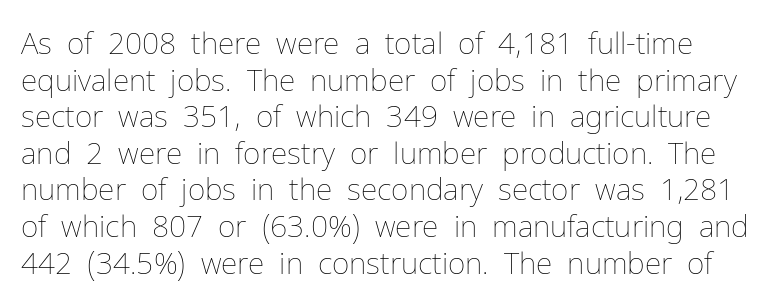
{"italic": "no", "bold": "no", "weight": "thin", "width": "normal", "stroke_contrast": "low", "x_height": "medium", "monospaced": "no", "underline": "no", "line_spacing_ratio": 1.22, "letter_spacing": "normal", "letter_spacing_em": 0.0, "glyph_px": 30}
